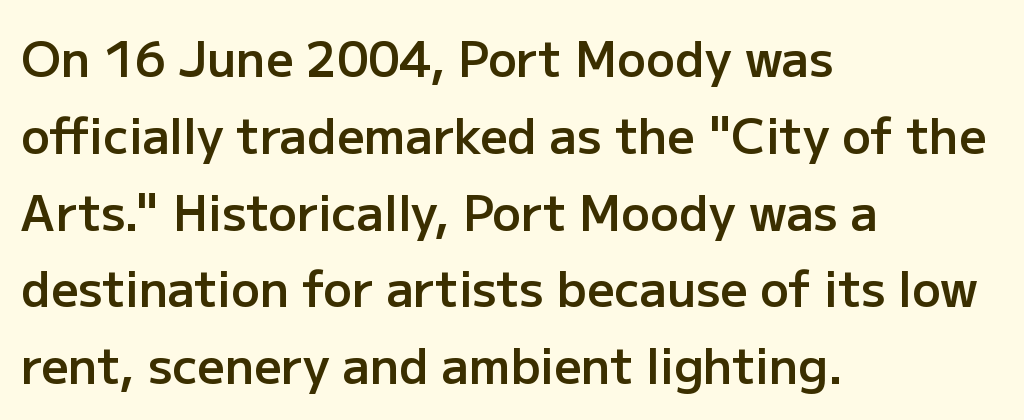
The image shows 48 px semibold sans-serif type, upright; set left-aligned, normal line spacing (1.6x), normal letter spacing, not underlined; low stroke contrast and a medium x-height.
